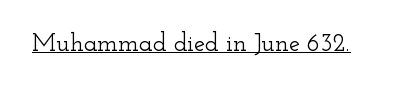
The image shows 25 px text type, upright; set normal letter spacing, underlined.
